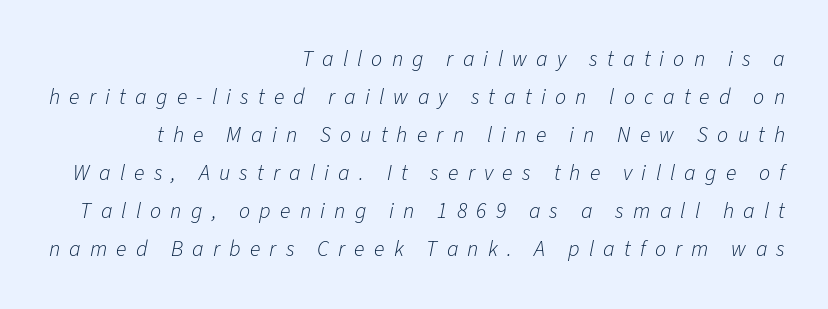
Q: Is the text bold? A: No.
Q: Is the text italic (slanted)? A: Yes, it leans right by about 11 degrees.
Q: Is the text underlined? A: No.
Q: How is the paragraph aligned? A: Right-aligned.
Q: Is the spacing between letters normal or unusually wide? A: Unusually wide.
